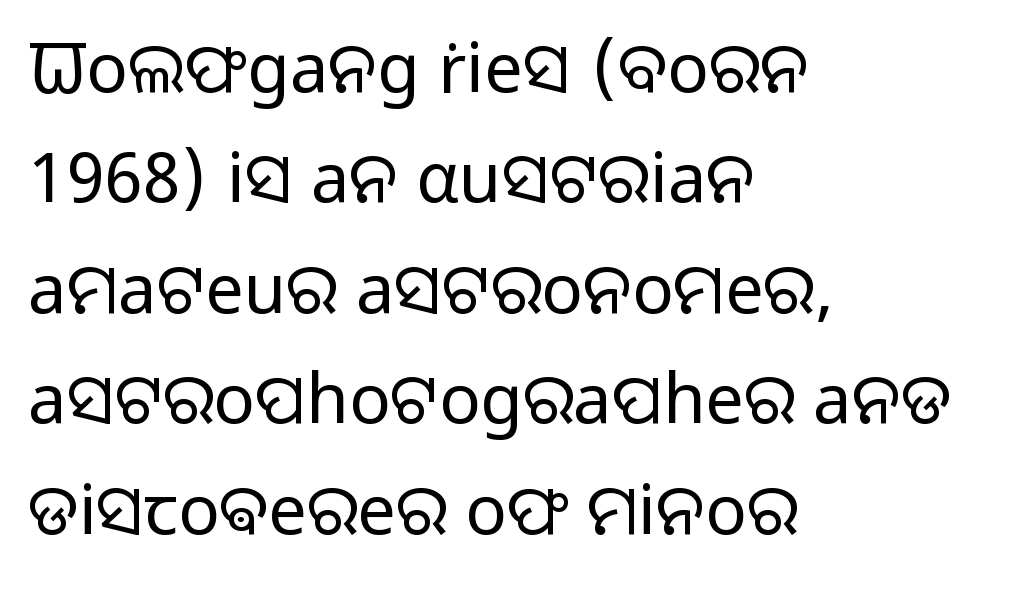
Q: Is the text bold? A: No.
Q: Is the text italic (slanted)? A: No, it is upright.
Q: Is the typeface a serif or a sans-serif typeface? A: Sans-serif.
Q: Is the text underlined? A: No.
Q: How is the paragraph aligned? A: Left-aligned.
Q: Is the spacing between letters normal or unusually wide? A: Normal.
Q: Is the spacing between lines tight, normal or loose? A: Normal.
Q: Width (condensed, normal, or wide)? A: Normal.
Q: Stroke contrast? A: Low.
Q: x-height? A: Medium.
Q: Monospaced? A: No.
